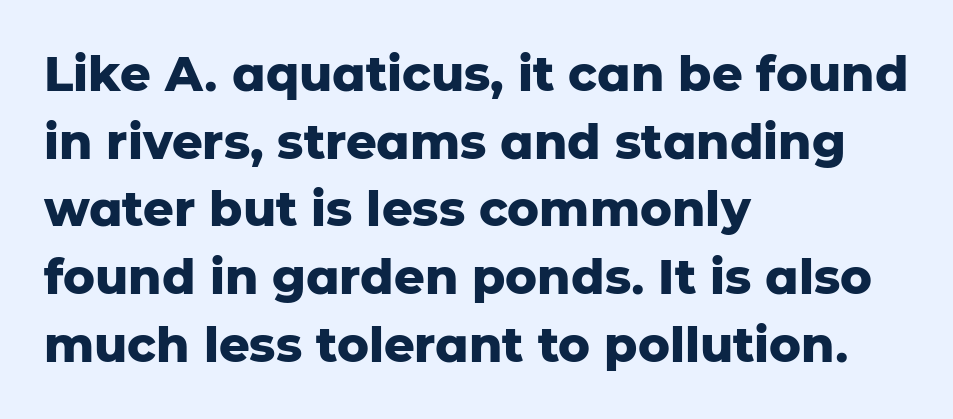
Q: Is the text bold? A: Yes.
Q: Is the text italic (slanted)? A: No, it is upright.
Q: Is the typeface a serif or a sans-serif typeface? A: Sans-serif.
Q: Is the text underlined? A: No.
Q: How is the paragraph aligned? A: Left-aligned.
Q: Is the spacing between letters normal or unusually wide? A: Normal.
Q: Is the spacing between lines tight, normal or loose? A: Normal.
Q: Width (condensed, normal, or wide)? A: Normal.
Q: Stroke contrast? A: Low.
Q: x-height? A: Medium.
Q: Monospaced? A: No.
